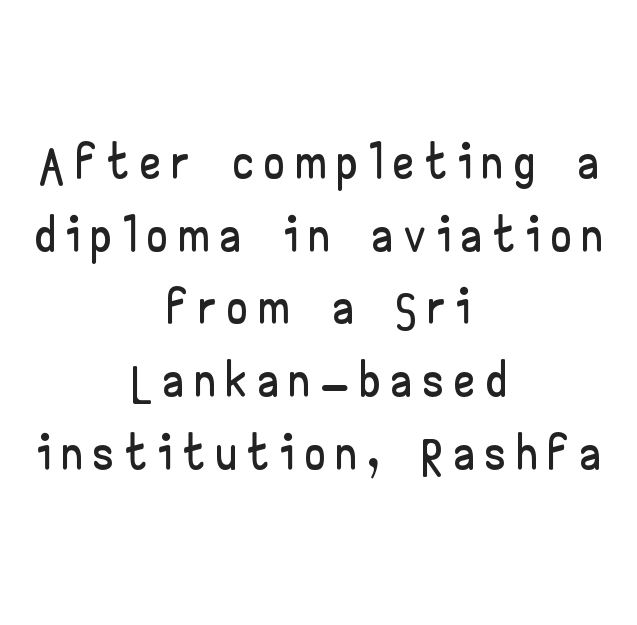
{"serif": "no", "italic": "no", "width": "wide", "stroke_contrast": "low", "x_height": "small", "monospaced": "no", "underline": "no", "align": "center", "line_spacing": "tight", "line_spacing_ratio": 0.97, "glyph_px": 75}
